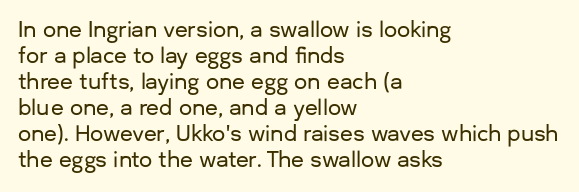
The image shows 21 px text type, upright; set left-aligned, line spacing 1.24x, normal letter spacing, not underlined.
